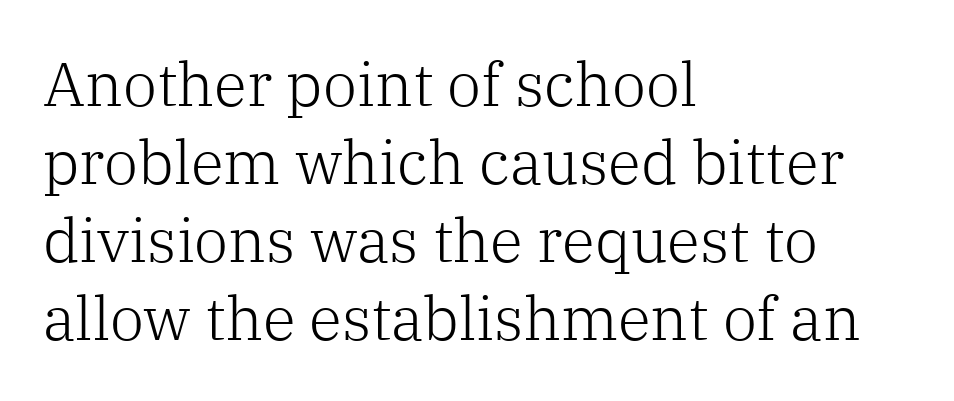
{"serif": "yes", "italic": "no", "bold": "no", "weight": "light", "width": "normal", "stroke_contrast": "low", "x_height": "medium", "monospaced": "no", "underline": "no", "align": "left", "line_spacing": "normal", "line_spacing_ratio": 1.28, "letter_spacing": "normal", "letter_spacing_em": 0.0, "glyph_px": 61}
